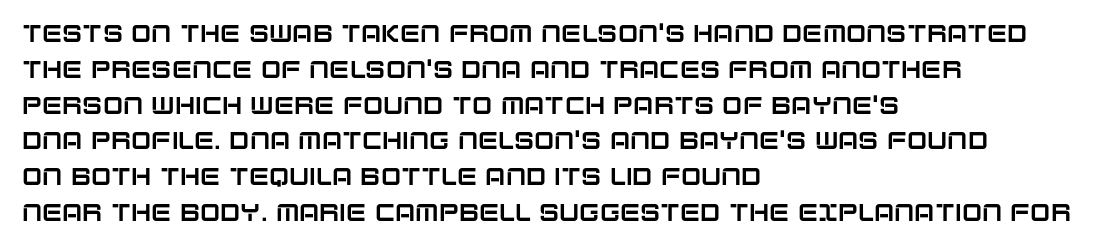
The image shows 24 px text type, upright; set left-aligned, normal line spacing (1.49x), normal letter spacing, not underlined.
